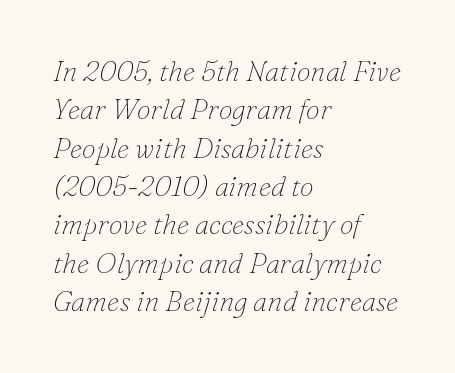
The line texture is even and compact thanks to regular tracking. The glyphs look as if they've been sheared to an angle. Character widths vary here, with narrow letters taking less room than wide ones. This is not heavy type; no bold has been used. Unlike a clean sans, this face finishes its strokes with serifs.
